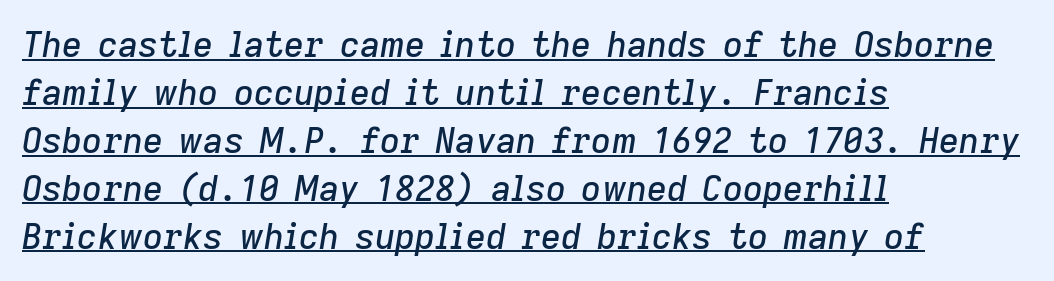
Q: Is the text italic (slanted)? A: Yes, it leans right by about 9 degrees.
Q: Is the text underlined? A: Yes.
Q: How is the paragraph aligned? A: Left-aligned.
Q: Is the spacing between letters normal or unusually wide? A: Normal.
Q: Is the spacing between lines tight, normal or loose? A: Normal.
Q: Width (condensed, normal, or wide)? A: Normal.
Q: Stroke contrast? A: Low.
Q: x-height? A: Medium.
Q: Monospaced? A: No.
